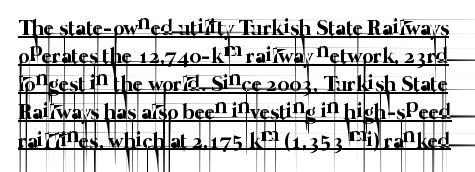
The image shows 22 px text type; set normal line spacing (1.28x), normal letter spacing, underlined.
